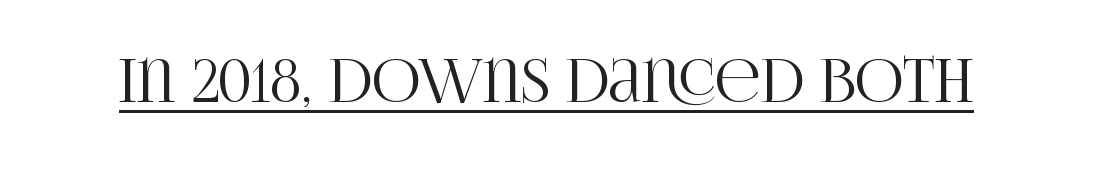
This sample carries an underscore along the baseline area. Notice how the stems are strictly vertical — no italics here. The characters display serif detailing at their extremities. The letters sit at their default tracking, neither squeezed nor spread. Proportional: the letters do not fall into vertical columns.
